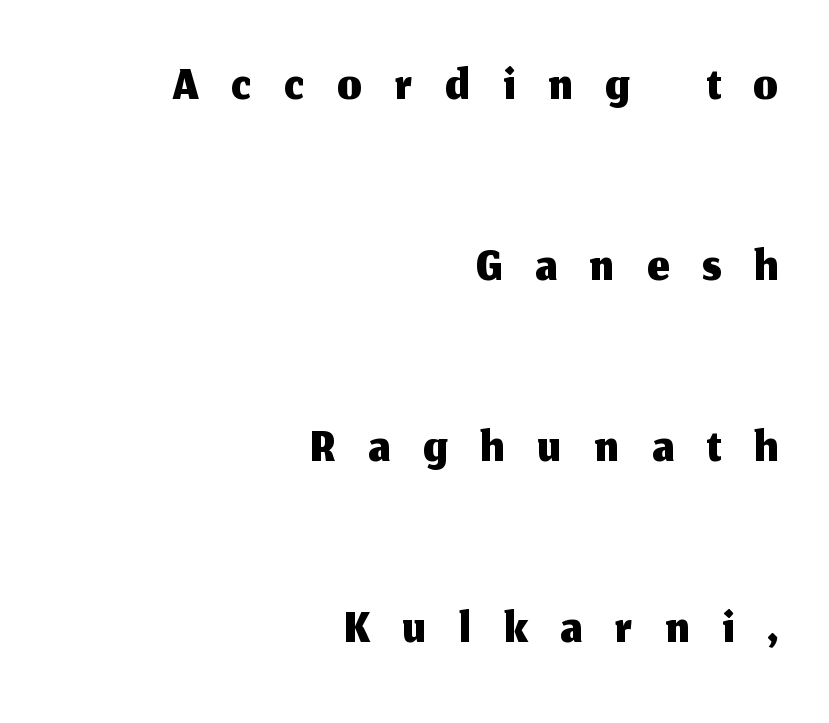
{"serif": "no", "italic": "no", "width": "normal", "stroke_contrast": "medium", "x_height": "medium", "monospaced": "no", "underline": "no", "align": "right", "line_spacing": "loose", "line_spacing_ratio": 2.35, "letter_spacing": "wide", "letter_spacing_em": 0.43, "glyph_px": 77}
